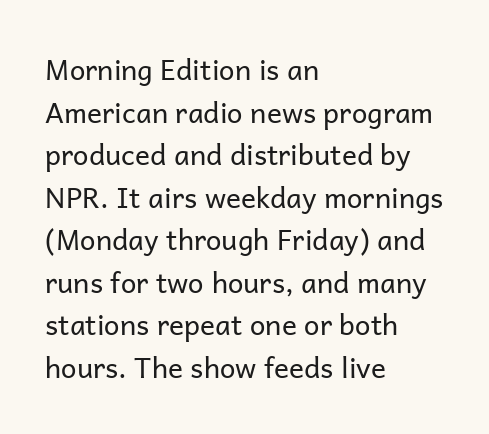
The image shows 28 px regular-weight sans-serif type, upright; set left-aligned, normal line spacing (1.52x), normal letter spacing, not underlined; low stroke contrast and a medium x-height.
